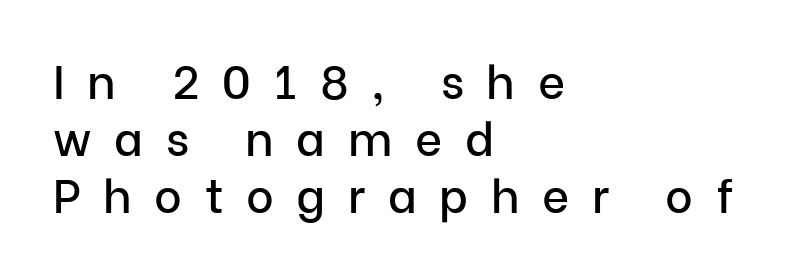
The rendering shows plain stroke endings on the letterforms — a sans-serif design. In terms of posture, this sample is upright. Looks like regular typesetting: each glyph gets only the width it needs. In terms of letterspacing, this is a distinctly airy, spread setting.
